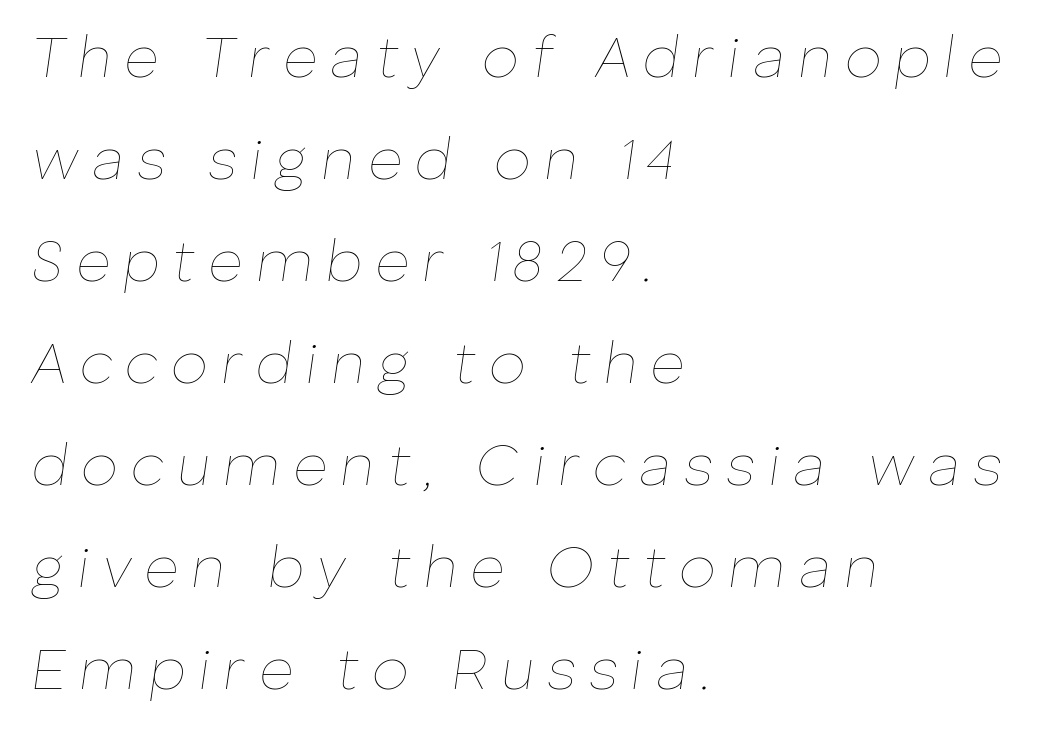
Glyph-to-glyph distance is far greater than everyday printed text. These lines are rendered in a variable-pitch font. Compared with ordinary roman type, these characters are visibly tilted. Where is the straight margin? On the left.
